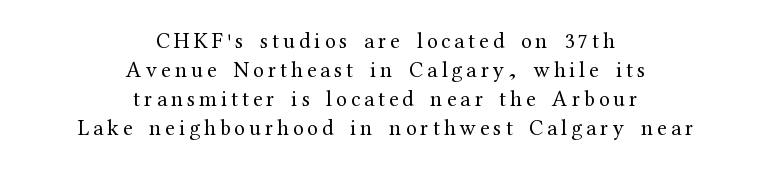
Descenders are the only things crossing below the line. This sample uses an upright cut, with every glyph sitting square on the baseline. Is there much room between lines? A standard amount, neither cramped nor airy. Heaviness? Minimal to ordinary, like unemphasized prose. Centered paragraph, ragged on both sides.
